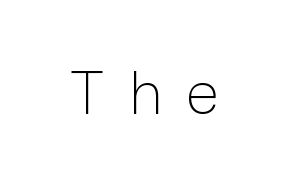
Q: Is the text bold? A: No.
Q: Is the text italic (slanted)? A: No, it is upright.
Q: Is the typeface a serif or a sans-serif typeface? A: Sans-serif.
Q: Is the text underlined? A: No.
Q: Is the spacing between letters normal or unusually wide? A: Unusually wide.
Q: Width (condensed, normal, or wide)? A: Normal.
Q: Stroke contrast? A: Low.
Q: x-height? A: Medium.
Q: Monospaced? A: No.
